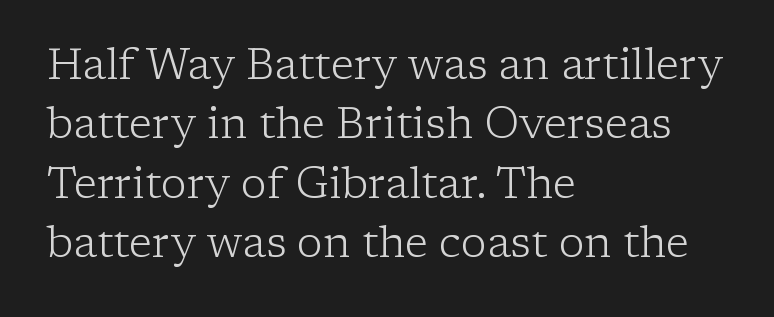
Q: Is the text bold? A: No.
Q: Is the text italic (slanted)? A: No, it is upright.
Q: Is the typeface a serif or a sans-serif typeface? A: Serif.
Q: Is the text underlined? A: No.
Q: How is the paragraph aligned? A: Left-aligned.
Q: Is the spacing between letters normal or unusually wide? A: Normal.
Q: Is the spacing between lines tight, normal or loose? A: Normal.
Q: Width (condensed, normal, or wide)? A: Normal.
Q: Stroke contrast? A: Low.
Q: x-height? A: Medium.
Q: Monospaced? A: No.
